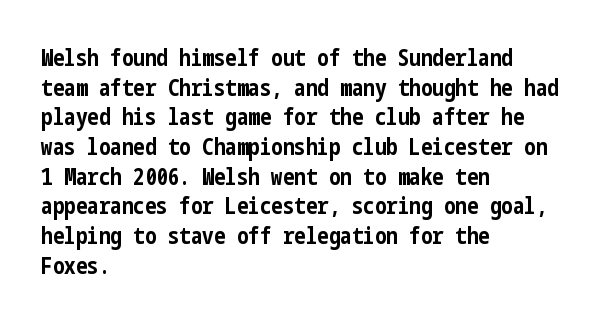
The image shows 23 px bold type, upright; set left-aligned, normal line spacing (1.29x), normal letter spacing, not underlined.
